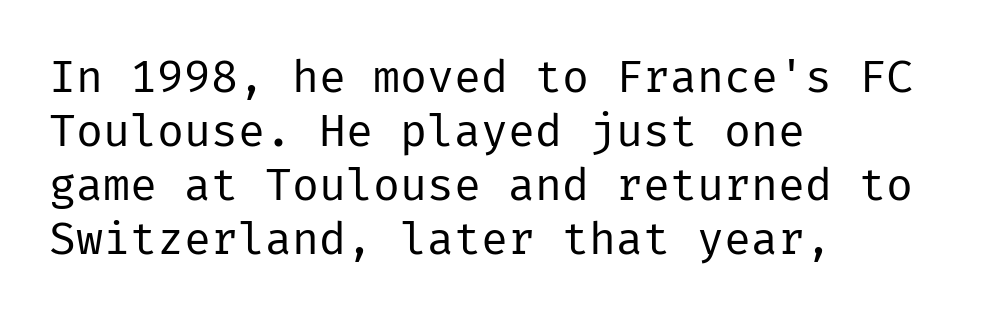
The image shows 45 px regular-weight sans-serif type, upright; set left-aligned, line spacing 1.2x, normal letter spacing, not underlined; low stroke contrast and a medium x-height.
